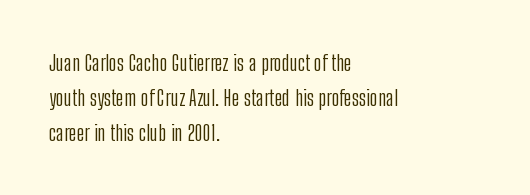
Q: Is the text bold? A: No.
Q: Is the text italic (slanted)? A: No, it is upright.
Q: Is the text underlined? A: No.
Q: How is the paragraph aligned? A: Left-aligned.
Q: Is the spacing between letters normal or unusually wide? A: Normal.
Q: Is the spacing between lines tight, normal or loose? A: Normal.
